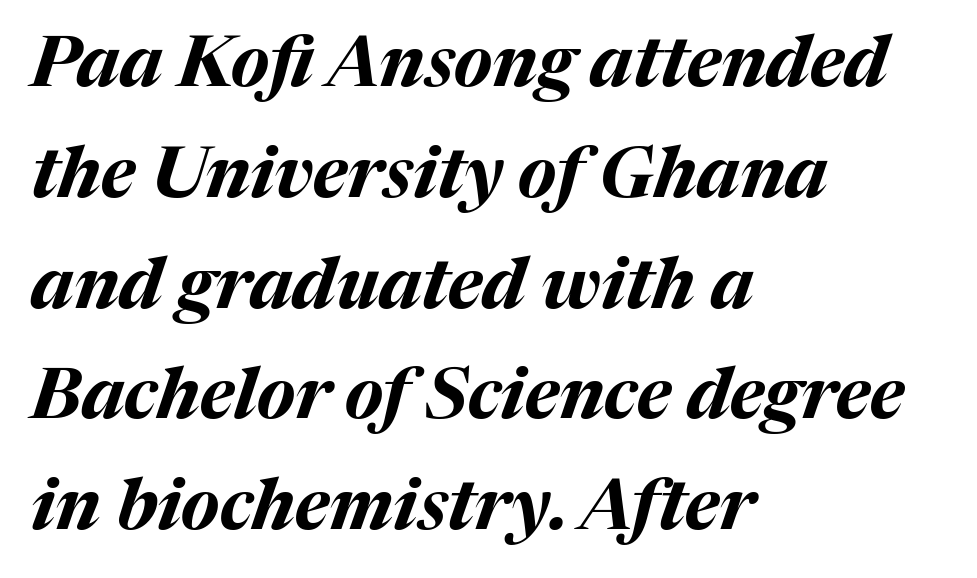
{"italic": "yes", "lean": "right", "slant_degrees": 17, "bold": "yes", "weight": "bold", "width": "normal", "stroke_contrast": "medium", "x_height": "medium", "monospaced": "no", "underline": "no", "align": "left", "line_spacing": "normal", "line_spacing_ratio": 1.56, "letter_spacing": "normal", "letter_spacing_em": 0.0, "glyph_px": 71}
